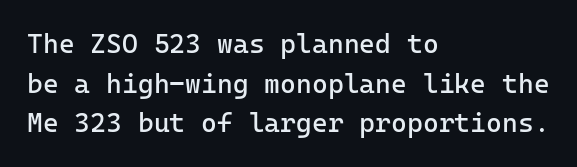
Notice how descenders clear the ascenders below comfortably — that's standard leading. Inter-character spacing is left at the font's built-in metrics. Bare-footed words on every line. The strokes are not fattened; the text isn't bold. A student would call this left alignment; a typographer would say flush left, rag right.
